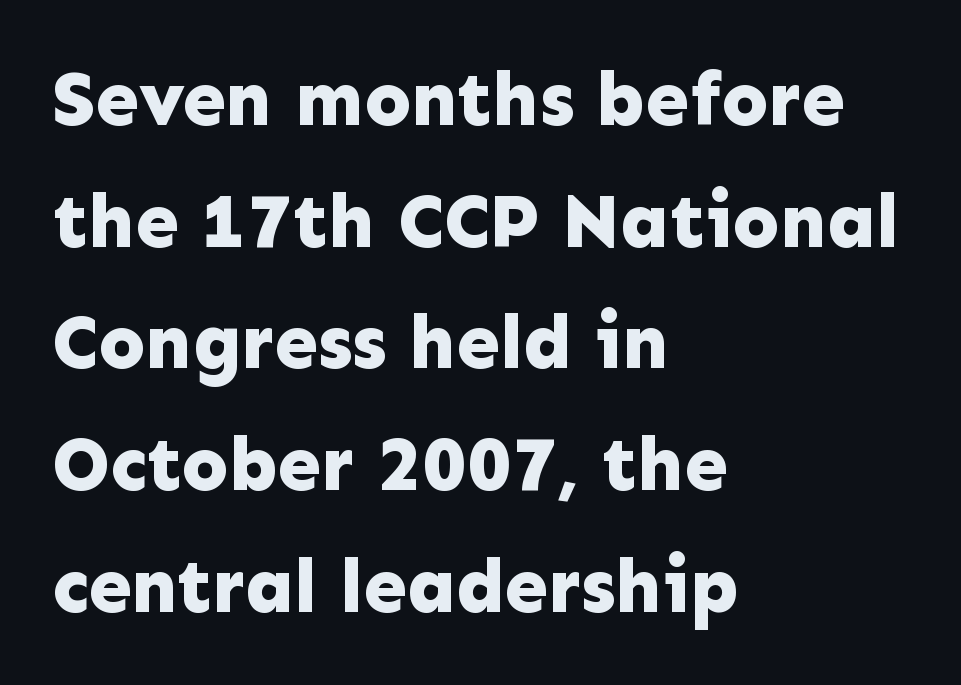
The image shows 77 px bold sans-serif type, upright; set left-aligned, normal line spacing (1.58x), normal letter spacing, not underlined; low stroke contrast and a medium x-height.
